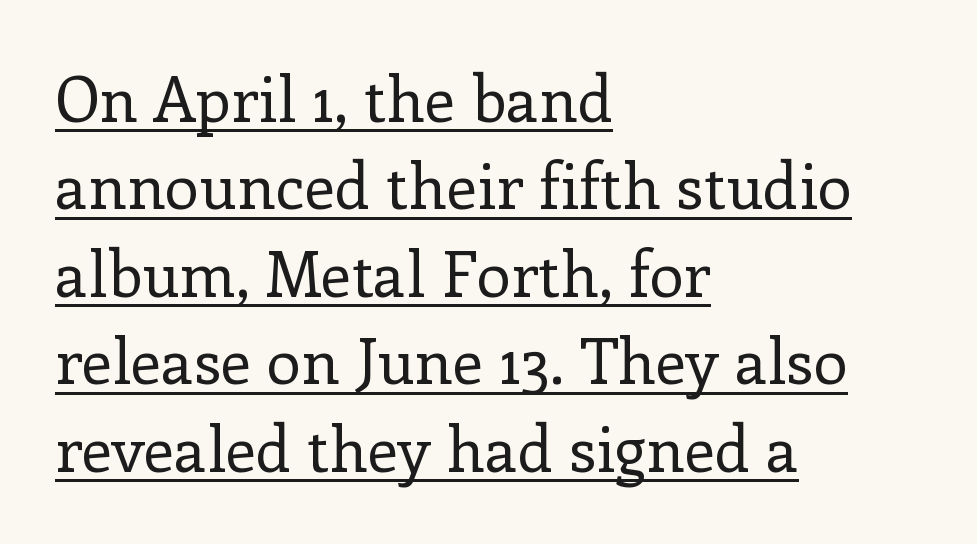
Is there any slant? The stems are plumb. The rag falls on the right side of this text block. The passage shown has conventional tracking throughout. Interline gaps are of average width in this sample. The rendering shows small feet on the letterforms — a serif design.
